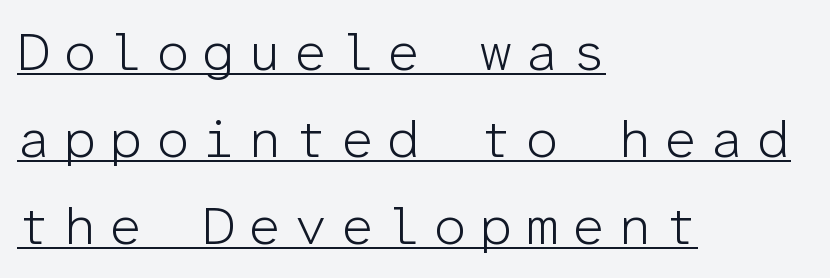
{"serif": "no", "italic": "no", "bold": "no", "weight": "light", "width": "normal", "stroke_contrast": "low", "x_height": "medium", "monospaced": "yes", "underline": "yes", "align": "left", "line_spacing": "normal", "line_spacing_ratio": 1.64, "letter_spacing": "wide", "letter_spacing_em": 0.24, "glyph_px": 53}
